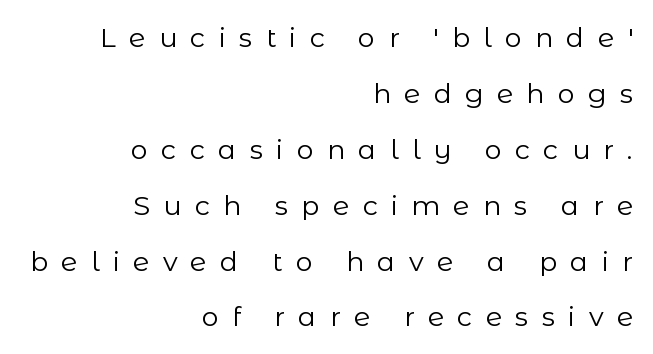
{"italic": "no", "bold": "no", "underline": "no", "align": "right", "line_spacing": "loose", "line_spacing_ratio": 2.07, "letter_spacing": "wide", "letter_spacing_em": 0.49, "glyph_px": 27}
